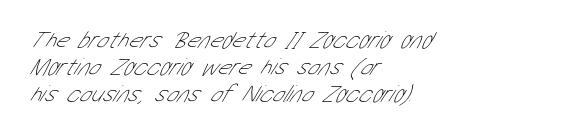
{"bold": "no", "underline": "no", "align": "left", "line_spacing": "tight", "line_spacing_ratio": 1.12, "letter_spacing": "normal", "letter_spacing_em": 0.0, "glyph_px": 24}
